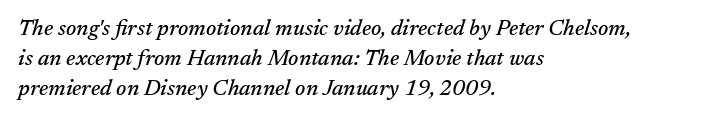
Q: Is the text italic (slanted)? A: Yes, it leans right by about 17 degrees.
Q: Is the text underlined? A: No.
Q: How is the paragraph aligned? A: Left-aligned.
Q: Is the spacing between letters normal or unusually wide? A: Normal.
Q: Is the spacing between lines tight, normal or loose? A: Normal.
